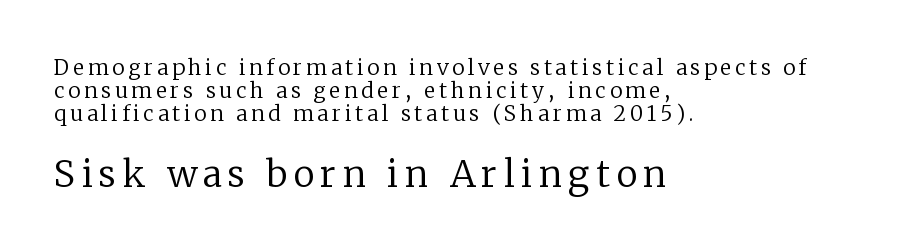
The image shows 36 px regular-weight serif type, upright; set left-aligned, tight line spacing (1.09x), not underlined; the second (bottom) block is 1.71x larger; low stroke contrast and a medium x-height.
